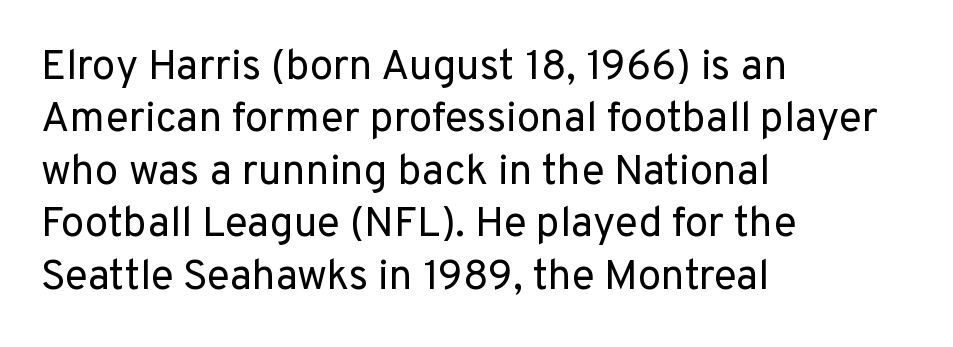
{"serif": "no", "italic": "no", "bold": "no", "weight": "regular", "width": "normal", "stroke_contrast": "low", "x_height": "medium", "monospaced": "no", "underline": "no", "align": "left", "line_spacing": "normal", "line_spacing_ratio": 1.25, "letter_spacing": "normal", "letter_spacing_em": 0.0, "glyph_px": 42}
